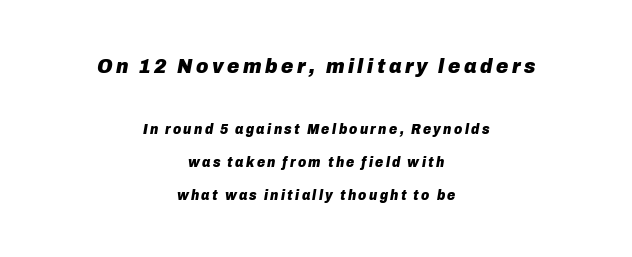
{"italic": "yes", "lean": "right", "slant_degrees": 10, "bold": "yes", "underline": "no", "align": "center", "line_spacing": "loose", "line_spacing_ratio": 2.37, "larger_block": "first", "size_ratio": 1.5, "glyph_px": 21}
